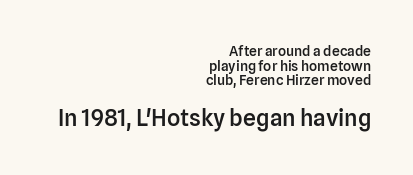
Q: Is the text bold? A: Semi-bold.
Q: Is the text italic (slanted)? A: No, it is upright.
Q: Is the text underlined? A: No.
Q: How is the paragraph aligned? A: Right-aligned.
Q: Is the spacing between letters normal or unusually wide? A: Normal.
Q: Is the spacing between lines tight, normal or loose? A: Tight.
Q: Which block of text is set in a larger size, the first (top) or the second (bottom)? A: The second (bottom) one.
